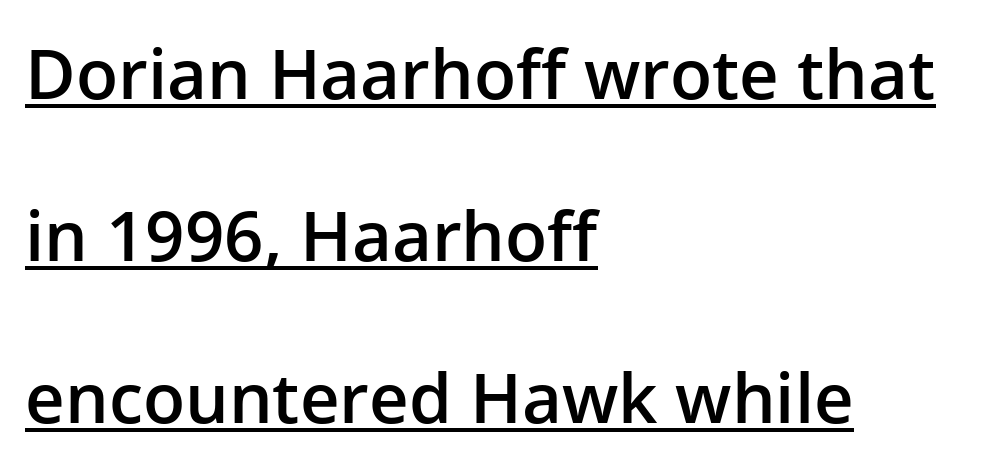
The image shows 69 px semibold sans-serif type, upright; set left-aligned, loose line spacing (2.35x), normal letter spacing, underlined; low stroke contrast and a medium x-height.
